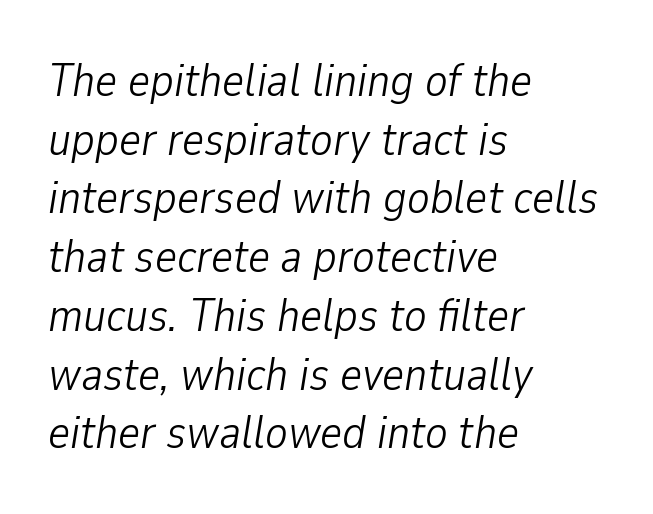
Vertically, the passage feels balanced, rows spaced as you'd expect. Looks like regular typesetting: each glyph gets only the width it needs. The text block is weighted toward the left margin, trailing off unevenly rightward. When letters slant like this, we call the style italic. Look at the tracking — it's just the regular setting, nothing added.
